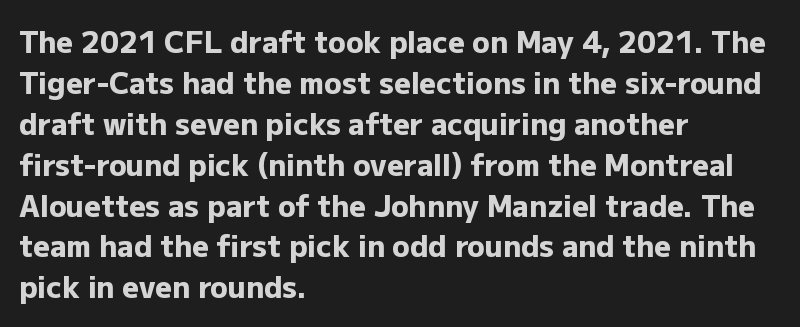
Each letter keeps its own natural width here, so spacing adapts to shape. Bare-footed words on every line. The rendering keeps characters at their native spacing. Is the block centered? No — it sits flush against the left margin.
